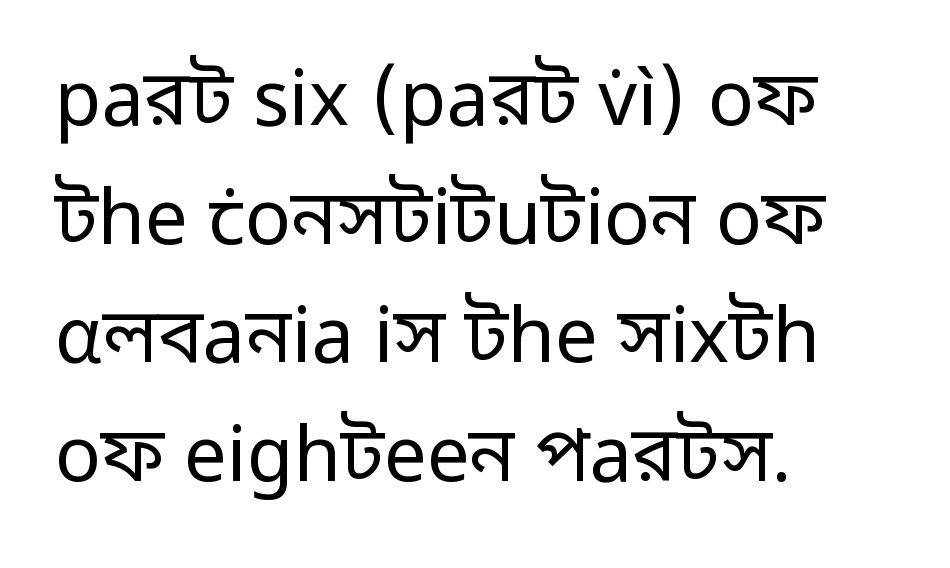
Q: Is the text bold? A: No.
Q: Is the text italic (slanted)? A: No, it is upright.
Q: Is the typeface a serif or a sans-serif typeface? A: Sans-serif.
Q: Is the text underlined? A: No.
Q: How is the paragraph aligned? A: Left-aligned.
Q: Is the spacing between letters normal or unusually wide? A: Normal.
Q: Is the spacing between lines tight, normal or loose? A: Normal.
Q: Width (condensed, normal, or wide)? A: Normal.
Q: Stroke contrast? A: Low.
Q: x-height? A: Medium.
Q: Monospaced? A: No.
